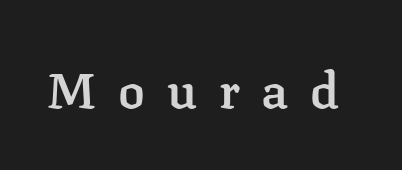
The glyphs in this specimen are seriffed. This is moderately heavy type, rendered in semibold. No word sits above an underline. Note the varied advance widths — an 'i' is clearly narrower than an 'm'.
